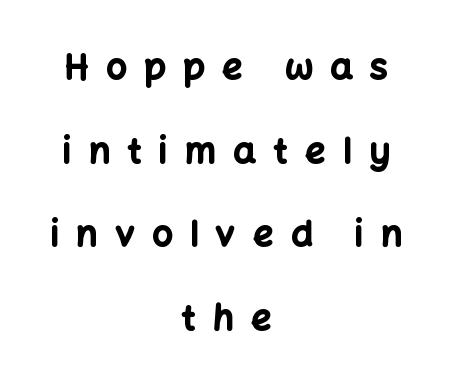
{"serif": "no", "italic": "no", "bold": "yes", "weight": "bold", "width": "normal", "stroke_contrast": "low", "x_height": "medium", "monospaced": "no", "underline": "no", "align": "center", "line_spacing": "loose", "line_spacing_ratio": 2.32, "letter_spacing": "wide", "letter_spacing_em": 0.48, "glyph_px": 36}
